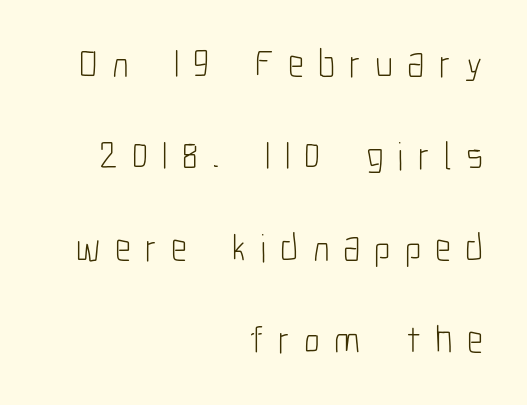
The image shows 39 px light, condensed sans-serif type, upright; set right-aligned, loose line spacing (2.36x), unusually wide letter spacing (+0.36 em), not underlined; low stroke contrast and a medium x-height.
